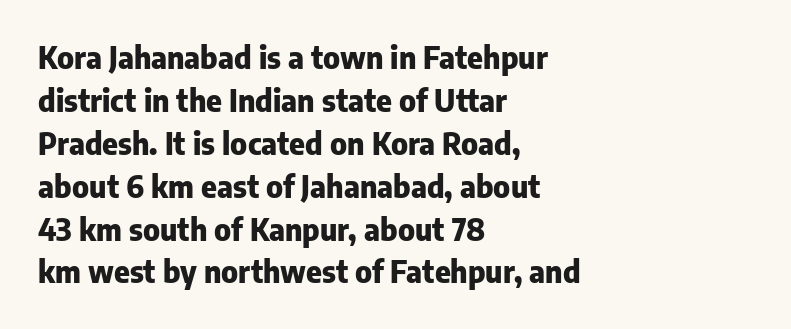
The image shows 30 px heavy sans-serif type, upright; set left-aligned, normal line spacing (1.43x), normal letter spacing, not underlined; low stroke contrast and a medium x-height.
